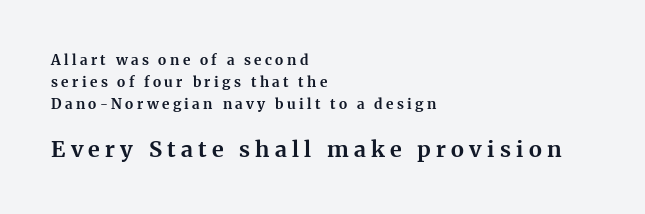
The image shows 22 px bold type, upright; set left-aligned, normal line spacing (1.58x), unusually wide letter spacing (+0.24 em), not underlined; the second (bottom) block is 1.57x larger.
